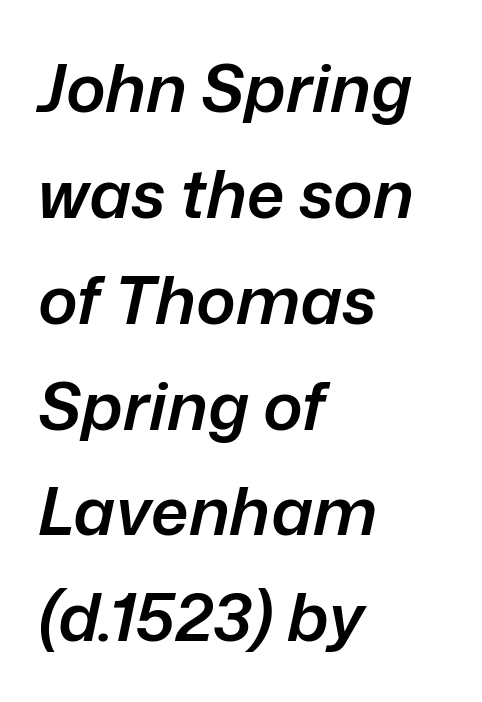
Q: Is the text bold? A: Semi-bold.
Q: Is the text italic (slanted)? A: Yes, it leans right by about 12 degrees.
Q: Is the text underlined? A: No.
Q: How is the paragraph aligned? A: Left-aligned.
Q: Is the spacing between letters normal or unusually wide? A: Normal.
Q: Is the spacing between lines tight, normal or loose? A: Normal.
Q: Width (condensed, normal, or wide)? A: Normal.
Q: Stroke contrast? A: Low.
Q: x-height? A: Medium.
Q: Monospaced? A: No.
